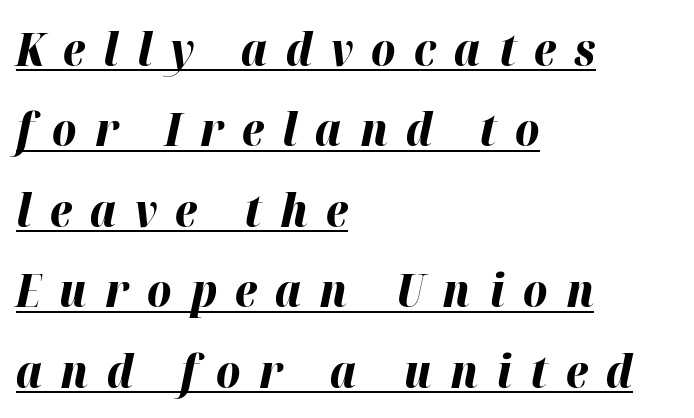
The letters advance in unequal steps, a hallmark of proportional type. The tracking jumps out immediately: characters are airy and widely separated. Heft: maximum for text — a bold. Layout note: lines flush left. Rendered with sloped, italic letterforms.
